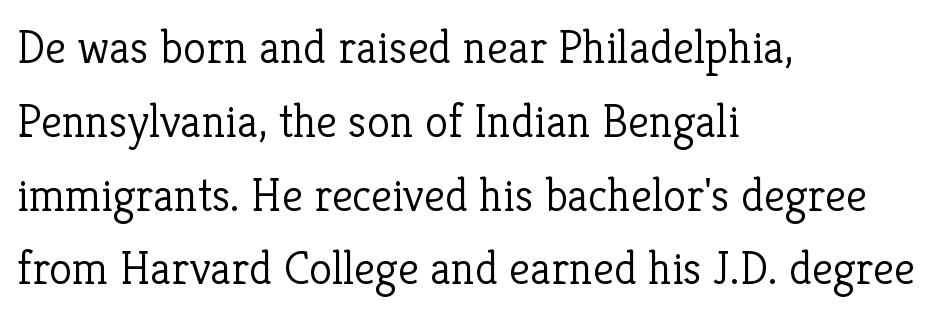
{"serif": "yes", "italic": "no", "bold": "no", "weight": "light", "width": "normal", "stroke_contrast": "low", "x_height": "medium", "monospaced": "no", "underline": "no", "align": "left", "line_spacing": "normal", "line_spacing_ratio": 1.57, "letter_spacing": "normal", "letter_spacing_em": 0.0, "glyph_px": 47}
